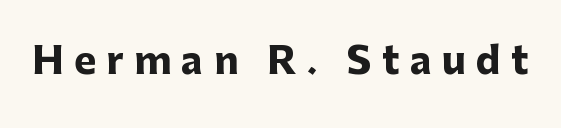
Q: Is the text bold? A: Yes.
Q: Is the text italic (slanted)? A: No, it is upright.
Q: Is the typeface a serif or a sans-serif typeface? A: Sans-serif.
Q: Is the text underlined? A: No.
Q: Is the spacing between letters normal or unusually wide? A: Unusually wide.
Q: Width (condensed, normal, or wide)? A: Normal.
Q: Stroke contrast? A: Low.
Q: x-height? A: Medium.
Q: Monospaced? A: No.
